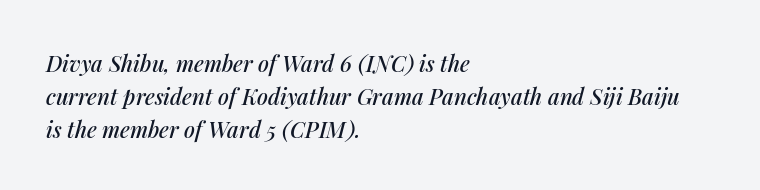
The image shows 22 px text type, italic (leaning right); set left-aligned, normal line spacing (1.49x), normal letter spacing, not underlined.
